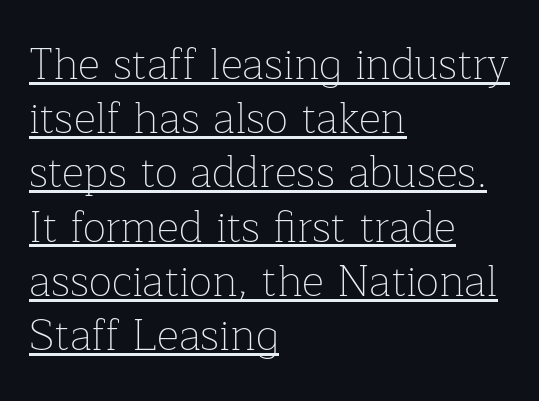
The image shows 43 px thin serif type, upright; set left-aligned, normal line spacing (1.26x), normal letter spacing, underlined; low stroke contrast and a medium x-height.
